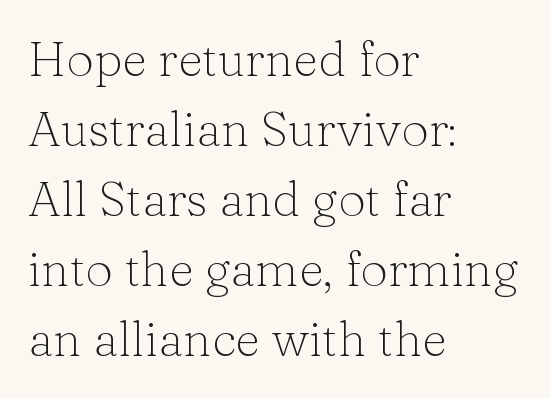
{"serif": "yes", "italic": "no", "bold": "no", "weight": "light", "width": "normal", "stroke_contrast": "low", "x_height": "medium", "monospaced": "no", "underline": "no", "align": "left", "line_spacing": "normal", "line_spacing_ratio": 1.43, "letter_spacing": "normal", "letter_spacing_em": 0.0, "glyph_px": 49}
